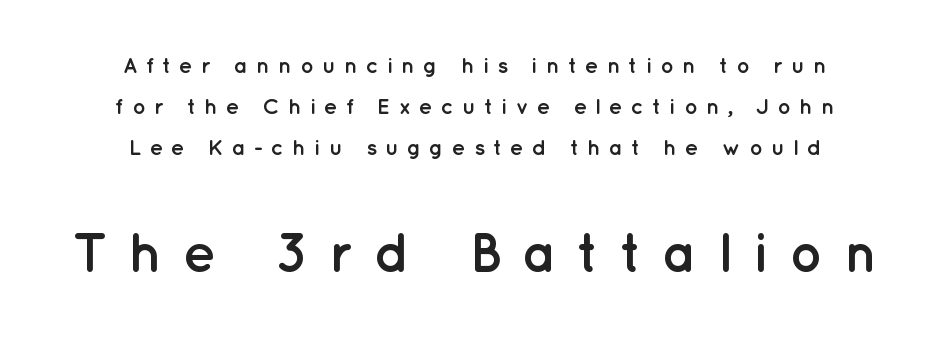
{"serif": "no", "italic": "no", "bold": "yes", "weight": "semibold", "width": "normal", "stroke_contrast": "low", "x_height": "medium", "monospaced": "no", "underline": "no", "align": "center", "line_spacing_ratio": 1.87, "letter_spacing": "wide", "letter_spacing_em": 0.38, "larger_block": "second", "size_ratio": 2.5, "glyph_px": 55}
